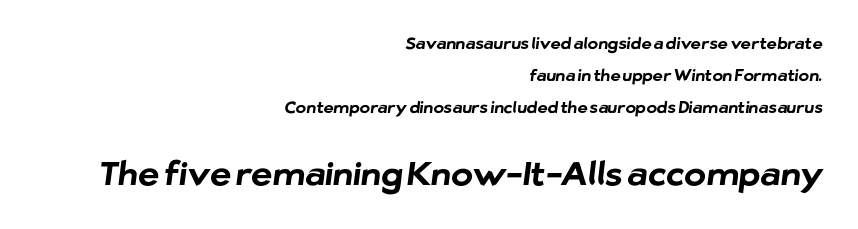
Spacing between characters is what you'd get straight out of the box. Summary of vertical rhythm: relaxed, with wide interline spacing. These lines stack with their right ends in a neat column. A typesetter would call this proportional, since set widths differ per character. The letters in the lower block stand taller than those in the block above. Serifs: no, the terminals of the letterforms are clean.
